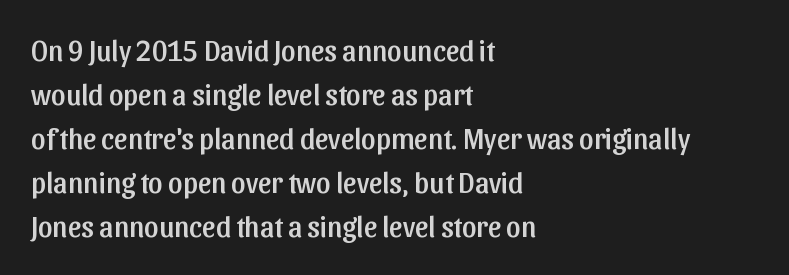
{"serif": "no", "italic": "no", "width": "normal", "stroke_contrast": "low", "x_height": "medium", "monospaced": "no", "underline": "no", "align": "left", "line_spacing": "normal", "line_spacing_ratio": 1.52, "letter_spacing": "normal", "letter_spacing_em": 0.0, "glyph_px": 29}
